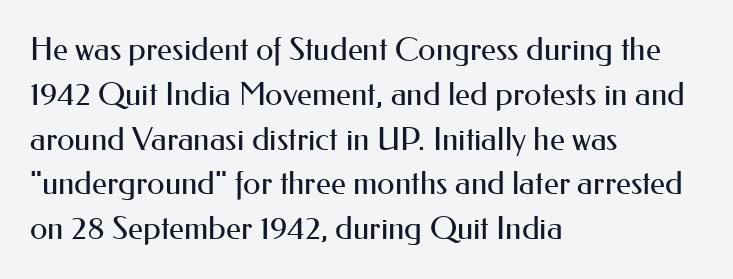
{"serif": "no", "italic": "no", "bold": "no", "weight": "regular", "width": "normal", "stroke_contrast": "medium", "x_height": "small", "monospaced": "no", "underline": "no", "align": "left", "line_spacing": "normal", "line_spacing_ratio": 1.4, "letter_spacing": "normal", "letter_spacing_em": 0.0, "glyph_px": 32}
